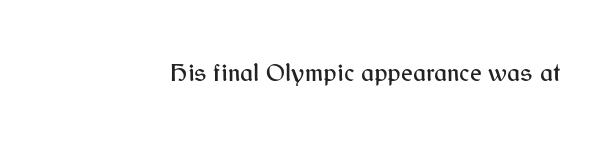
If you drew a line through each stem, it would be perfectly vertical. Characters follow at the spacing the type designer built in. The words here are not underlined.
